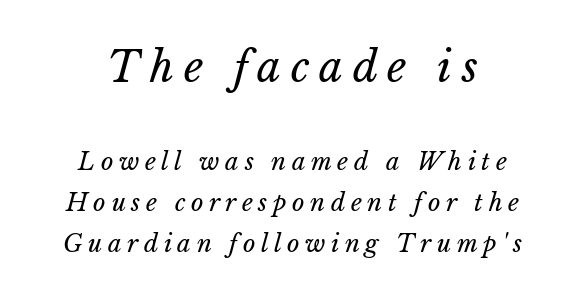
Q: Is the text bold? A: No.
Q: Is the text italic (slanted)? A: Yes, it leans right by about 15 degrees.
Q: Is the text underlined? A: No.
Q: Is the spacing between letters normal or unusually wide? A: Unusually wide.
Q: Is the spacing between lines tight, normal or loose? A: Normal.
Q: Which block of text is set in a larger size, the first (top) or the second (bottom)? A: The first (top) one.
Q: Width (condensed, normal, or wide)? A: Normal.
Q: Stroke contrast? A: Low.
Q: x-height? A: Medium.
Q: Monospaced? A: No.
